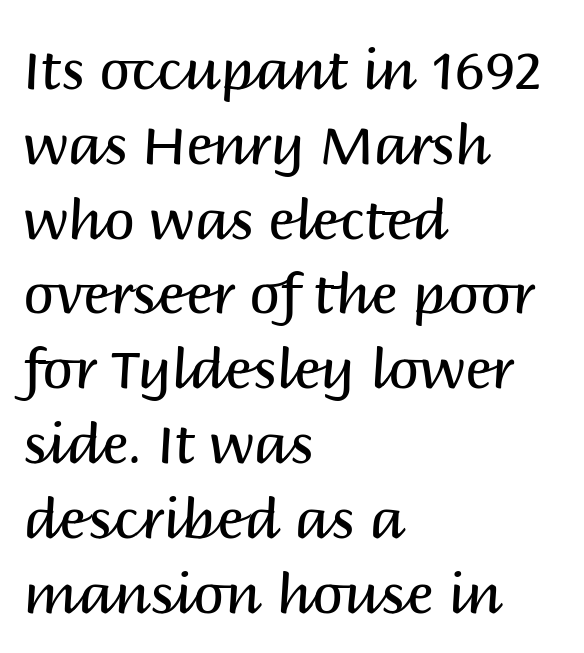
{"serif": "no", "bold": "no", "weight": "regular", "width": "normal", "stroke_contrast": "medium", "x_height": "large", "monospaced": "no", "underline": "no", "align": "left", "line_spacing": "normal", "line_spacing_ratio": 1.36, "letter_spacing": "normal", "letter_spacing_em": 0.0, "glyph_px": 55}
